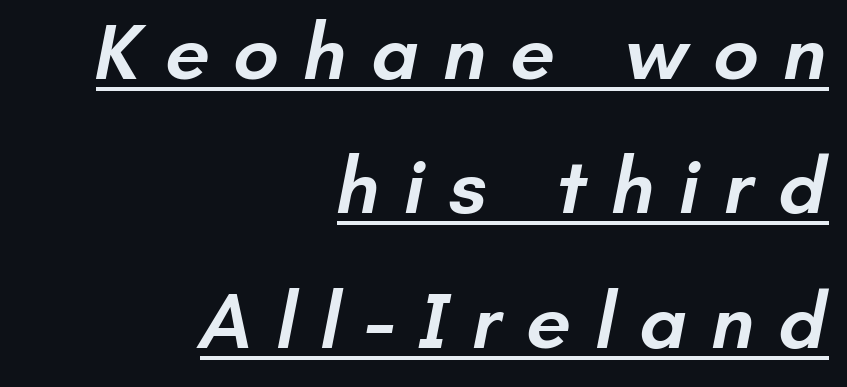
{"serif": "no", "bold": "semi", "weight": "semibold", "width": "normal", "stroke_contrast": "low", "x_height": "small", "monospaced": "no", "underline": "yes", "align": "right", "line_spacing": "normal", "line_spacing_ratio": 1.68, "letter_spacing": "wide", "letter_spacing_em": 0.3, "glyph_px": 80}
